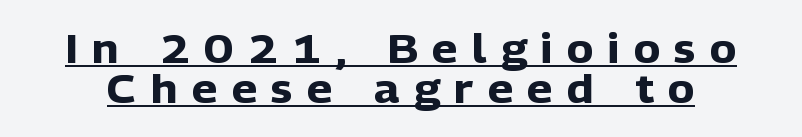
The image shows 40 px heavy sans-serif type, upright; set tight line spacing (0.99x), unusually wide letter spacing (+0.36 em), underlined; low stroke contrast and a medium x-height.
